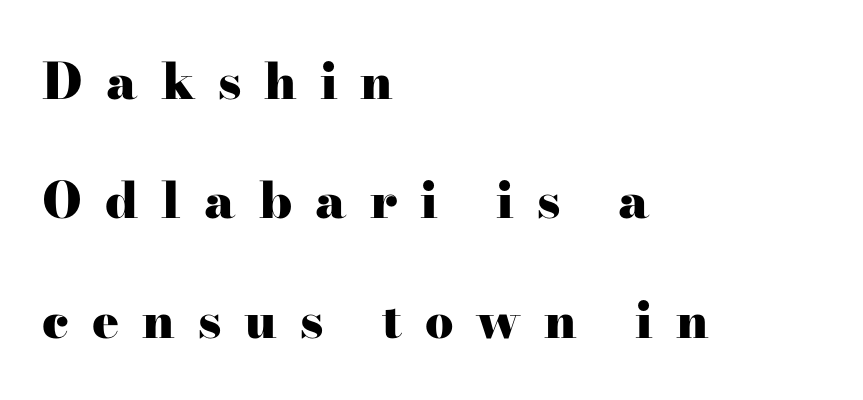
The image shows 50 px heavy, wide serif type, upright; set left-aligned, loose line spacing (2.39x), unusually wide letter spacing (+0.46 em), not underlined; high stroke contrast and a small x-height.
